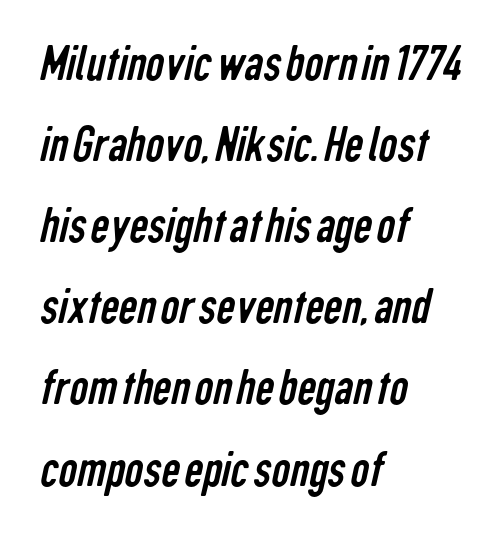
Q: Is the text bold? A: No.
Q: Is the typeface a serif or a sans-serif typeface? A: Sans-serif.
Q: Is the text underlined? A: No.
Q: How is the paragraph aligned? A: Left-aligned.
Q: Is the spacing between letters normal or unusually wide? A: Normal.
Q: Is the spacing between lines tight, normal or loose? A: Normal.
Q: Width (condensed, normal, or wide)? A: Condensed.
Q: Stroke contrast? A: Low.
Q: x-height? A: Medium.
Q: Monospaced? A: No.
